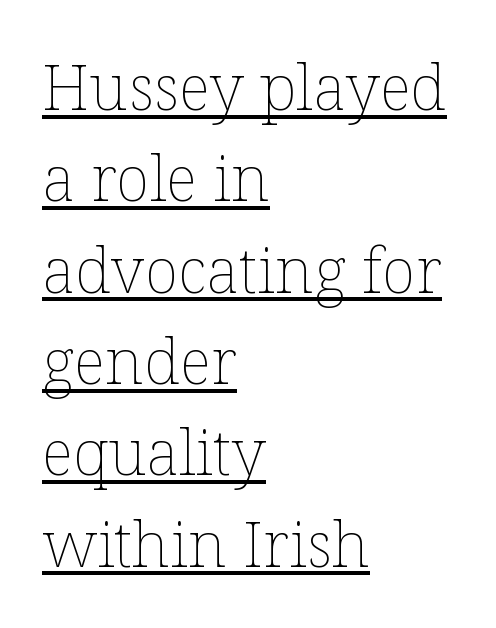
Every stem runs plumb, perpendicular to the baseline. The typesetter has applied underlining to the passage shown. These lines are rendered in a variable-pitch font. Standard letterfit; no display-style spreading of the glyphs. Think standard paragraph weight, or any step lighter than that.
